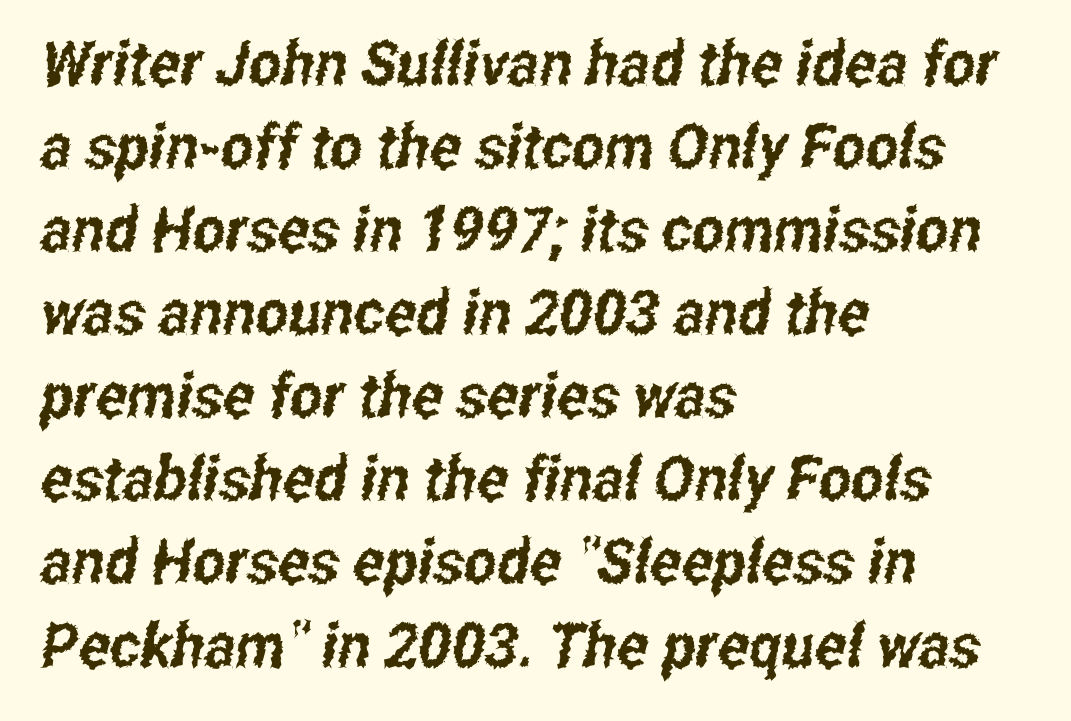
The image shows 62 px condensed sans-serif type; set left-aligned, normal line spacing (1.34x), normal letter spacing, not underlined; low stroke contrast and a medium x-height.
